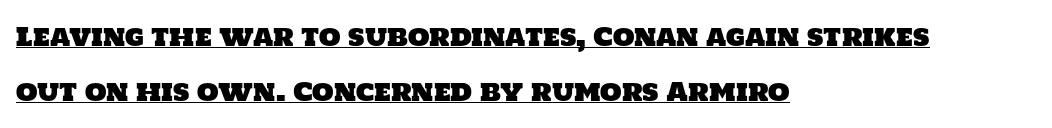
How would I describe the line gaps? Wide and relaxed. Nobody touched the tracking dial on this one. One-word summary of the alignment: left. A baseline rule has been typeset under these characters.
